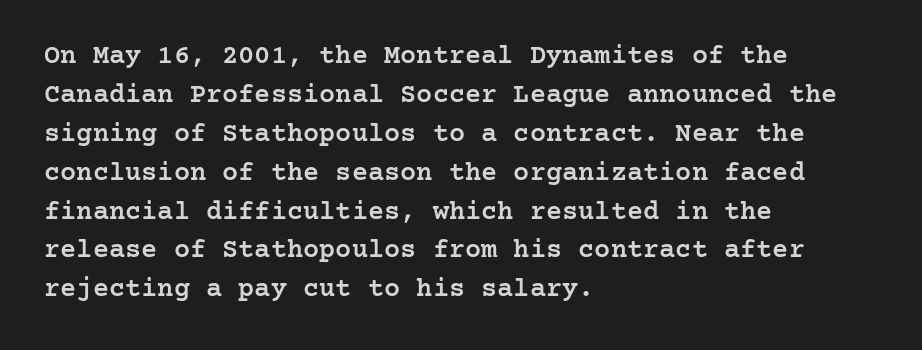
{"italic": "no", "bold": "semi", "underline": "no", "align": "left", "line_spacing": "normal", "line_spacing_ratio": 1.44, "letter_spacing": "normal", "letter_spacing_em": 0.0, "glyph_px": 27}
